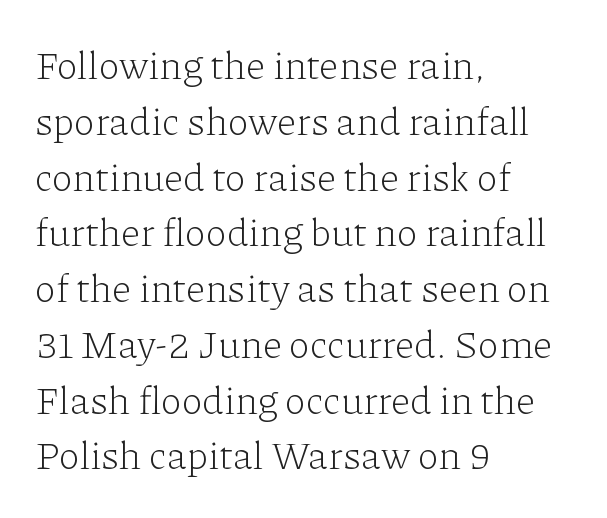
Q: Is the text bold? A: No.
Q: Is the text italic (slanted)? A: No, it is upright.
Q: Is the typeface a serif or a sans-serif typeface? A: Serif.
Q: Is the text underlined? A: No.
Q: How is the paragraph aligned? A: Left-aligned.
Q: Is the spacing between letters normal or unusually wide? A: Normal.
Q: Is the spacing between lines tight, normal or loose? A: Normal.
Q: Width (condensed, normal, or wide)? A: Normal.
Q: Stroke contrast? A: Low.
Q: x-height? A: Medium.
Q: Monospaced? A: No.
